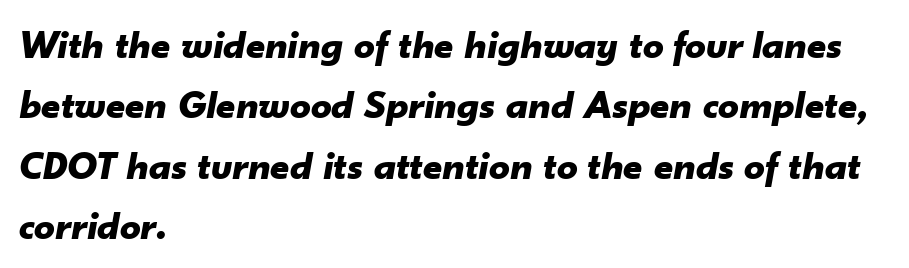
The image shows 41 px bold type, italic (leaning right); set left-aligned, normal line spacing (1.47x), normal letter spacing, not underlined; low stroke contrast and a small x-height.
